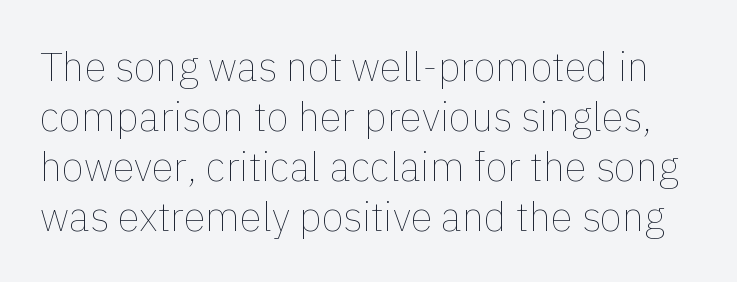
Regarding leading, the lines here are spaced in the standard way. Rule under the text: the space is simply empty. Bold? No — there's no thickening of the strokes. Nope, not italic — everything's standing straight.
